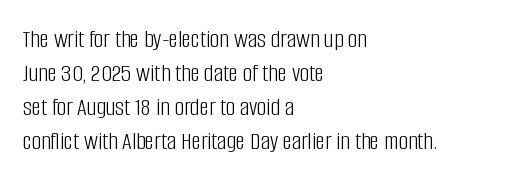
Descenders are the only things crossing below the line. All the whitespace from short lines collects on the right. Characters remain perfectly vertical along every line. The letters sit at their default tracking, neither squeezed nor spread.
